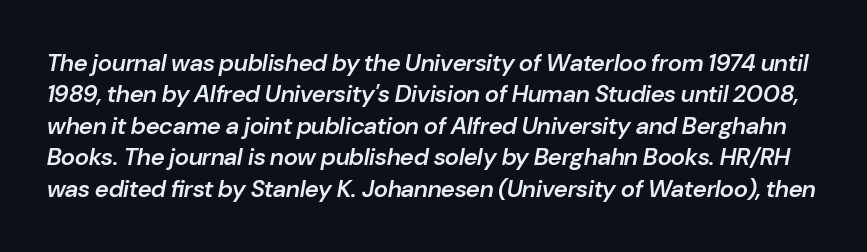
Q: Is the text bold? A: Semi-bold.
Q: Is the text italic (slanted)? A: Yes, it leans right by about 10 degrees.
Q: Is the text underlined? A: No.
Q: Is the spacing between letters normal or unusually wide? A: Normal.
Q: Is the spacing between lines tight, normal or loose? A: Normal.
